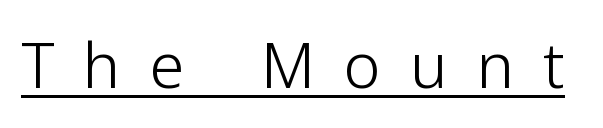
{"serif": "no", "italic": "no", "bold": "no", "weight": "light", "width": "normal", "stroke_contrast": "low", "x_height": "medium", "monospaced": "no", "underline": "yes", "letter_spacing": "wide", "letter_spacing_em": 0.48, "glyph_px": 62}
